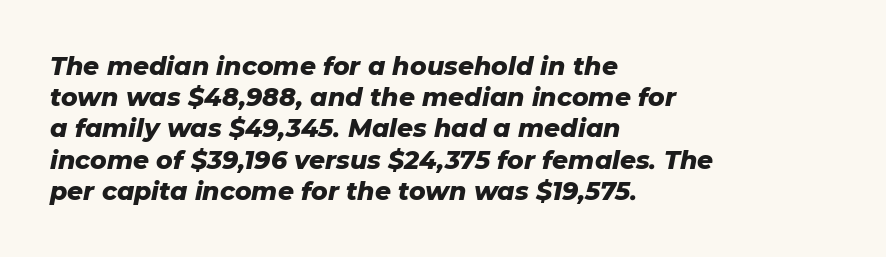
The image shows 25 px bold type, italic (leaning right); set left-aligned, normal line spacing (1.25x), normal letter spacing, not underlined.
